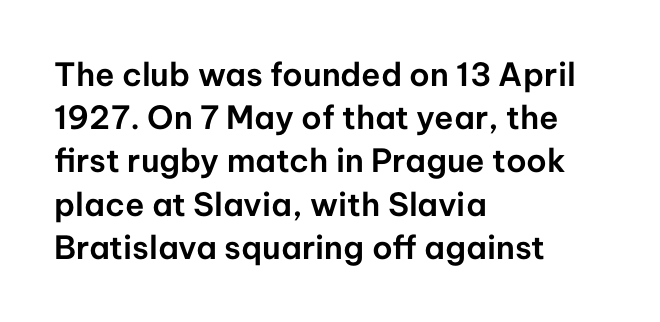
Quick note: underline off. Proportional: the letters do not fall into vertical columns. Leftover space on each line is placed entirely after the last word. These lines are composed in type without serifs.
